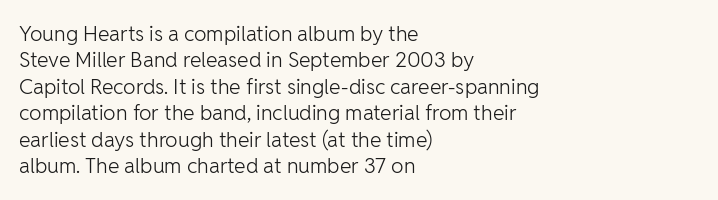
The image shows 21 px text type, upright; set left-aligned, normal line spacing (1.26x), normal letter spacing, not underlined.
